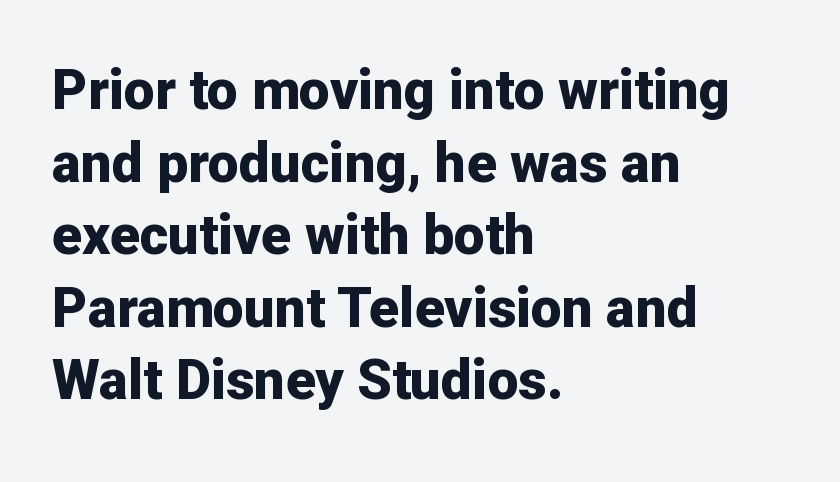
The image shows 55 px bold sans-serif type, upright; set left-aligned, normal line spacing (1.32x), normal letter spacing, not underlined; low stroke contrast and a medium x-height.
